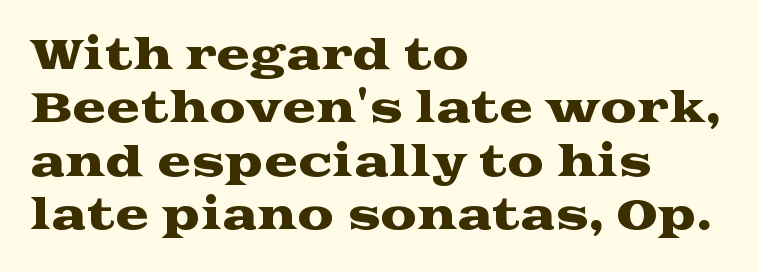
The image shows 41 px wide serif type, upright; set left-aligned, normal line spacing (1.3x), normal letter spacing, not underlined; medium stroke contrast and a medium x-height.
